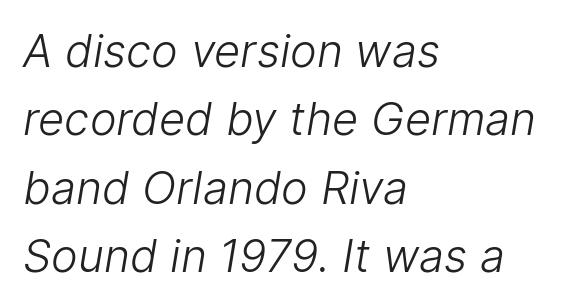
The image shows 45 px light sans-serif type; set left-aligned, normal line spacing (1.52x), normal letter spacing, not underlined; low stroke contrast and a medium x-height.
